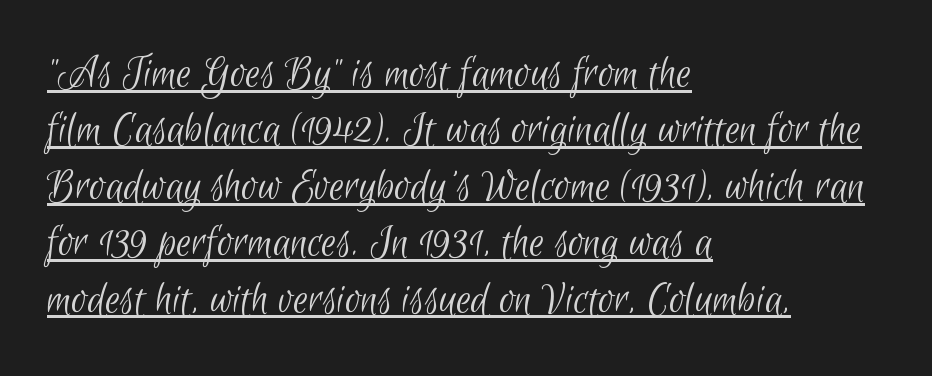
{"serif": "no", "bold": "no", "weight": "light", "width": "condensed", "stroke_contrast": "low", "x_height": "small", "monospaced": "no", "underline": "yes", "align": "left", "line_spacing_ratio": 1.2, "letter_spacing": "normal", "letter_spacing_em": 0.0, "glyph_px": 47}
